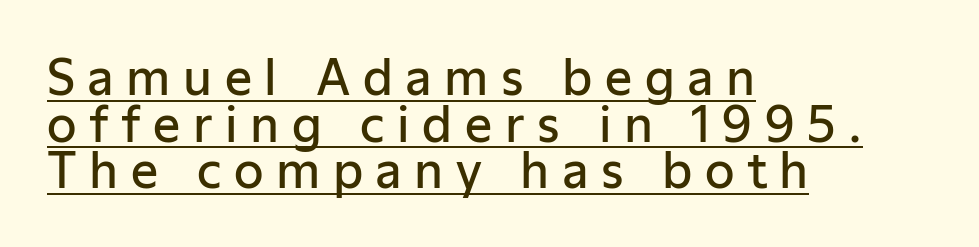
{"serif": "no", "italic": "no", "bold": "semi", "weight": "semibold", "width": "normal", "stroke_contrast": "low", "x_height": "medium", "monospaced": "no", "underline": "yes", "align": "left", "line_spacing": "tight", "line_spacing_ratio": 0.97, "letter_spacing": "wide", "letter_spacing_em": 0.26, "glyph_px": 48}
